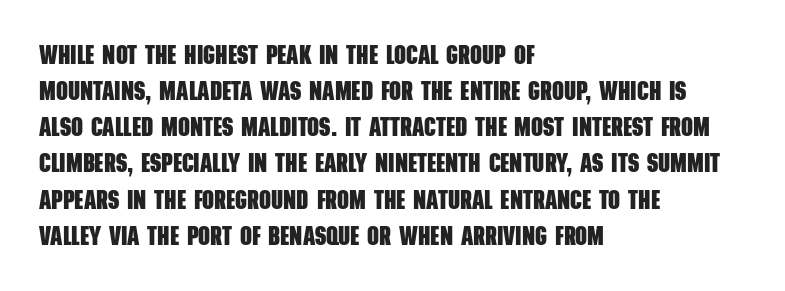
Q: Is the text bold? A: Yes.
Q: Is the text underlined? A: No.
Q: How is the paragraph aligned? A: Left-aligned.
Q: Is the spacing between letters normal or unusually wide? A: Normal.
Q: Is the spacing between lines tight, normal or loose? A: Normal.
